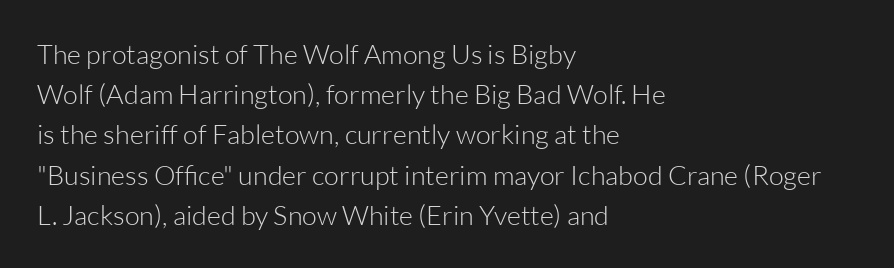
The paragraph shown leans on its left margin. Has an underline been added? It has not. The font's upright variant was chosen for this text. The cut favours lightness, reaching ordinary text weight at its darkest.
